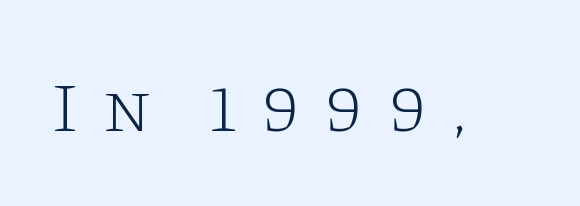
{"serif": "yes", "italic": "no", "bold": "no", "weight": "light", "width": "wide", "stroke_contrast": "low", "x_height": "large", "monospaced": "no", "underline": "no", "letter_spacing": "wide", "letter_spacing_em": 0.33, "glyph_px": 71}
